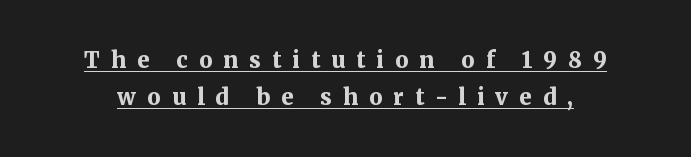
{"italic": "no", "bold": "yes", "underline": "yes", "line_spacing": "normal", "line_spacing_ratio": 1.68, "letter_spacing": "wide", "letter_spacing_em": 0.5, "glyph_px": 22}
